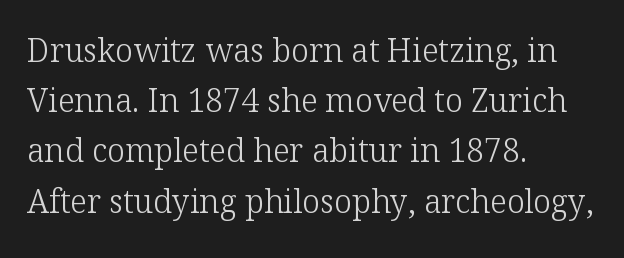
The image shows 32 px light serif type, upright; set left-aligned, normal line spacing (1.57x), normal letter spacing, not underlined; low stroke contrast and a medium x-height.
